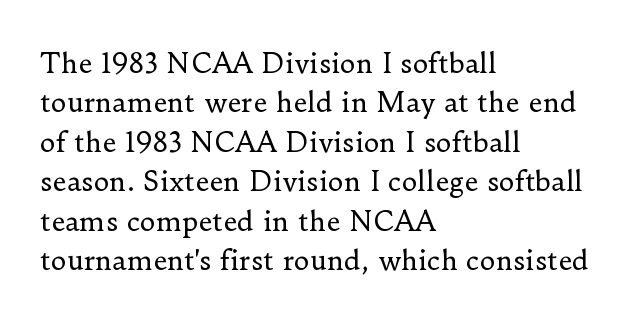
The image shows 27 px text type, upright; set left-aligned, normal line spacing (1.46x), normal letter spacing, not underlined.
